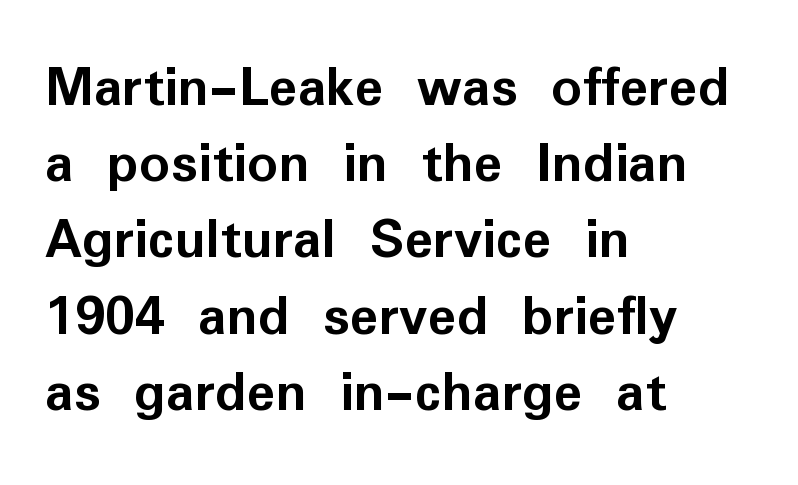
The image shows 60 px semibold sans-serif type, upright; set left-aligned, normal line spacing (1.27x), normal letter spacing, not underlined; low stroke contrast and a medium x-height.
